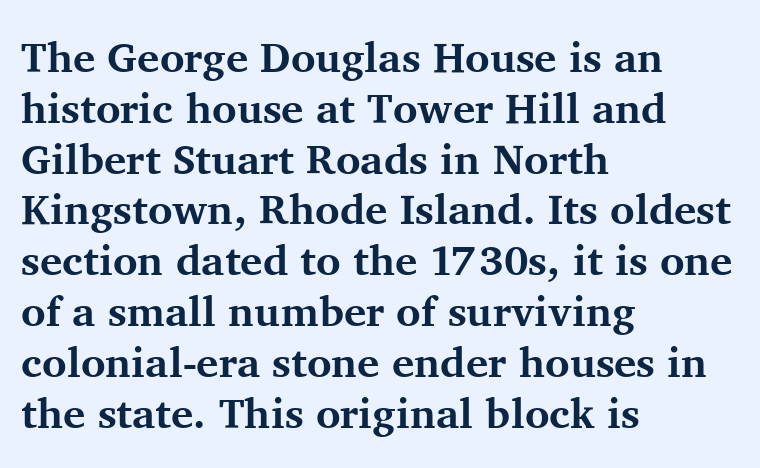
Q: Is the text bold? A: Yes.
Q: Is the text italic (slanted)? A: No, it is upright.
Q: Is the typeface a serif or a sans-serif typeface? A: Serif.
Q: Is the text underlined? A: No.
Q: How is the paragraph aligned? A: Left-aligned.
Q: Is the spacing between letters normal or unusually wide? A: Normal.
Q: Width (condensed, normal, or wide)? A: Normal.
Q: Stroke contrast? A: Medium.
Q: x-height? A: Medium.
Q: Monospaced? A: No.
